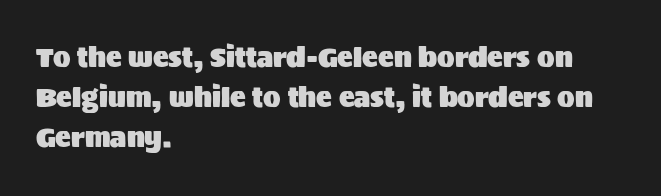
How would I describe the line gaps? Plain and ordinary. Does extra space separate the letters? No, they use regular spacing. These lines stack with their left ends in a neat column. Underlining? Definitely not there. Quick note: not italic, upright.
